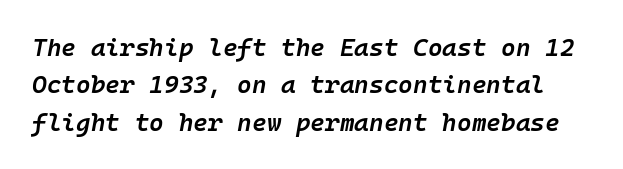
The image shows 25 px text type, italic (leaning right); set normal line spacing (1.5x), normal letter spacing, not underlined.
